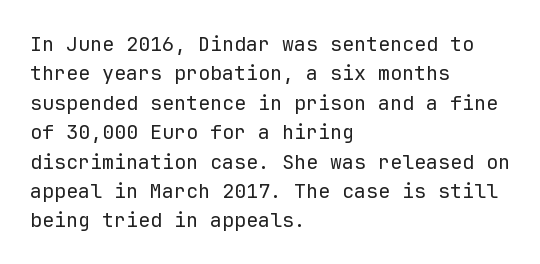
{"italic": "no", "bold": "no", "underline": "no", "align": "left", "line_spacing": "normal", "line_spacing_ratio": 1.47, "letter_spacing": "normal", "letter_spacing_em": 0.0, "glyph_px": 20}
